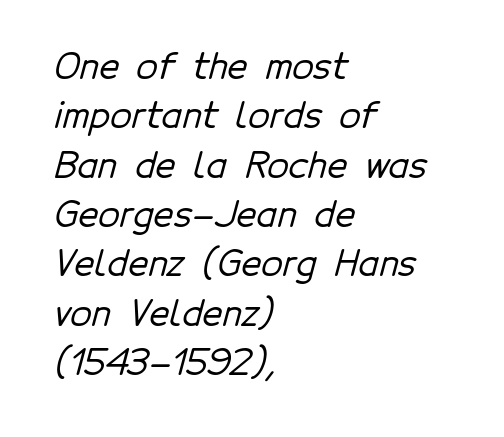
{"serif": "no", "width": "normal", "stroke_contrast": "low", "x_height": "medium", "monospaced": "no", "underline": "no", "align": "left", "line_spacing": "normal", "line_spacing_ratio": 1.41, "letter_spacing": "normal", "letter_spacing_em": 0.0, "glyph_px": 35}
